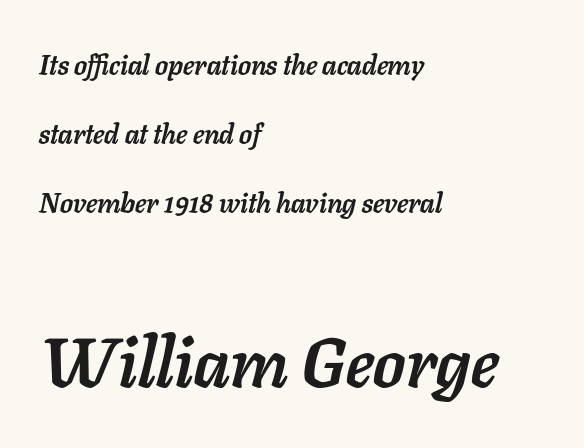
Q: Is the text bold? A: Yes.
Q: Is the text italic (slanted)? A: Yes, it leans right by about 11 degrees.
Q: Is the text underlined? A: No.
Q: How is the paragraph aligned? A: Left-aligned.
Q: Is the spacing between letters normal or unusually wide? A: Normal.
Q: Is the spacing between lines tight, normal or loose? A: Loose.
Q: Which block of text is set in a larger size, the first (top) or the second (bottom)? A: The second (bottom) one.
Q: Width (condensed, normal, or wide)? A: Normal.
Q: Stroke contrast? A: Low.
Q: x-height? A: Medium.
Q: Monospaced? A: No.
